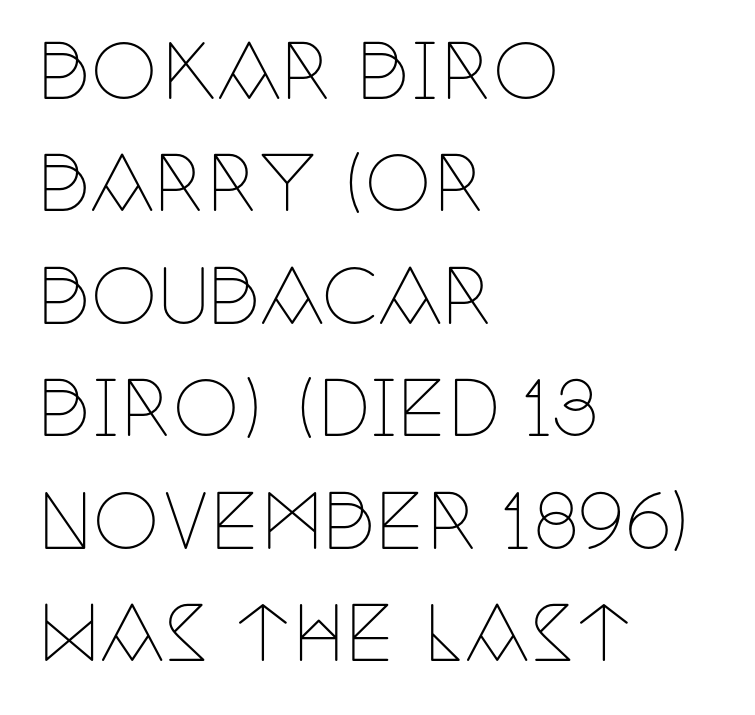
{"serif": "yes", "italic": "no", "bold": "no", "weight": "thin", "width": "condensed", "stroke_contrast": "low", "x_height": "large", "monospaced": "no", "underline": "no", "align": "left", "line_spacing": "normal", "line_spacing_ratio": 1.5, "letter_spacing": "normal", "letter_spacing_em": 0.0, "glyph_px": 75}
